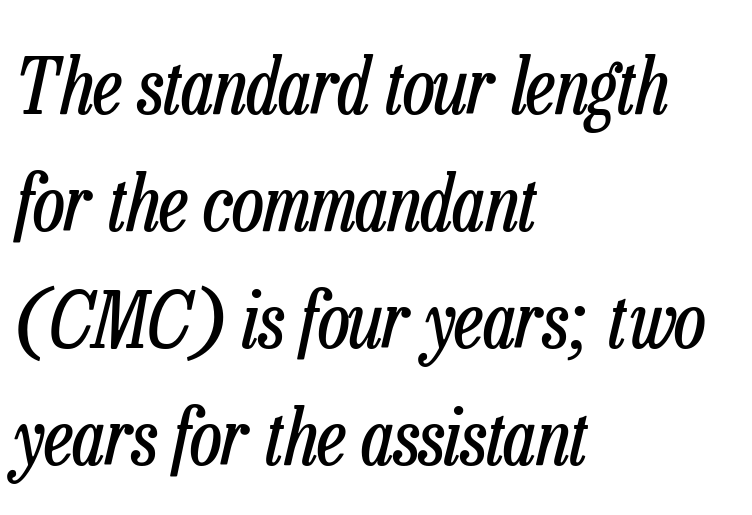
Q: Is the text bold? A: No.
Q: Is the text italic (slanted)? A: Yes, it leans right by about 13 degrees.
Q: Is the text underlined? A: No.
Q: How is the paragraph aligned? A: Left-aligned.
Q: Is the spacing between letters normal or unusually wide? A: Normal.
Q: Is the spacing between lines tight, normal or loose? A: Normal.
Q: Width (condensed, normal, or wide)? A: Condensed.
Q: Stroke contrast? A: Low.
Q: x-height? A: Medium.
Q: Monospaced? A: No.
